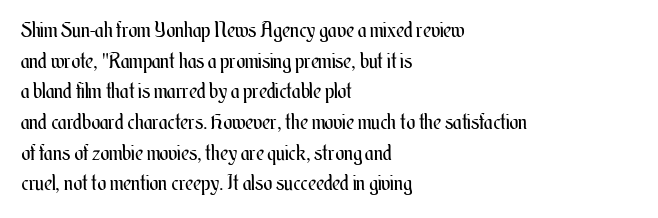
Q: Is the text bold? A: No.
Q: Is the text italic (slanted)? A: No, it is upright.
Q: Is the text underlined? A: No.
Q: How is the paragraph aligned? A: Left-aligned.
Q: Is the spacing between letters normal or unusually wide? A: Normal.
Q: Is the spacing between lines tight, normal or loose? A: Normal.
